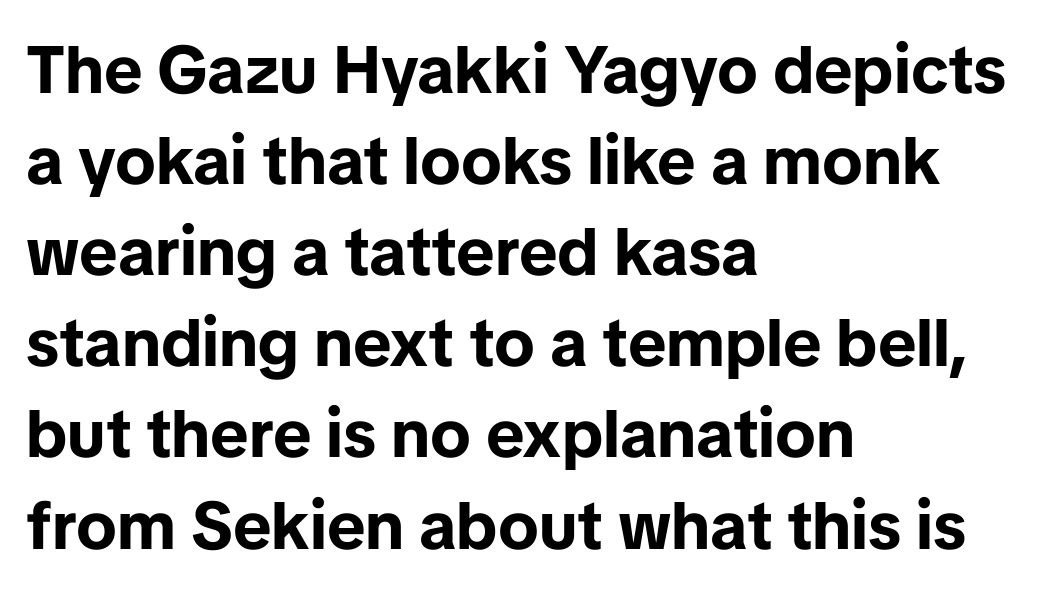
The image shows 67 px bold sans-serif type, upright; set left-aligned, normal line spacing (1.36x), normal letter spacing, not underlined; low stroke contrast and a medium x-height.
